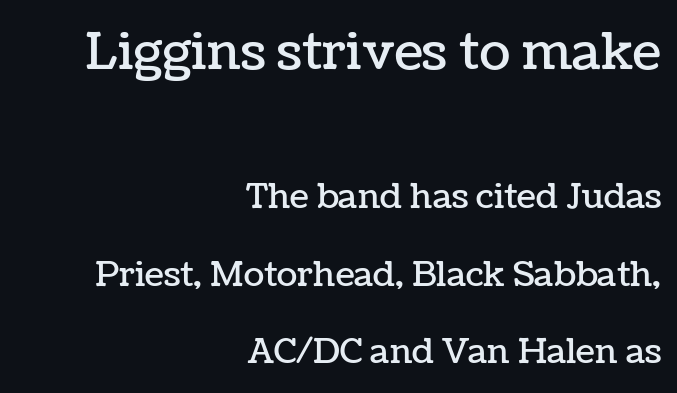
The image shows 51 px text type, upright; set right-aligned, loose line spacing (2.28x), normal letter spacing, not underlined; the first (top) block is 1.5x larger; low stroke contrast and a medium x-height.
